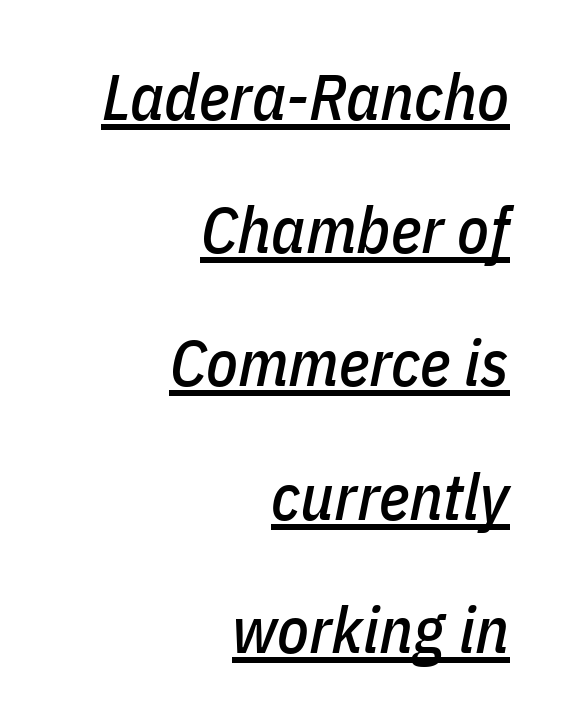
{"italic": "yes", "lean": "right", "slant_degrees": 11, "width": "condensed", "stroke_contrast": "low", "x_height": "medium", "monospaced": "no", "underline": "yes", "align": "right", "line_spacing": "loose", "line_spacing_ratio": 2.05, "letter_spacing": "normal", "letter_spacing_em": 0.0, "glyph_px": 65}
